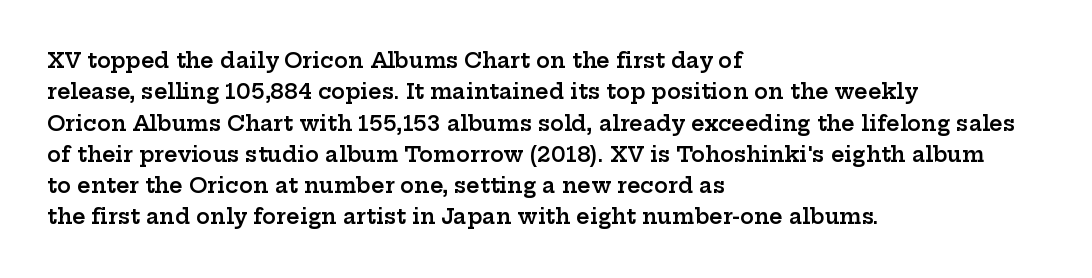
The image shows 21 px text type, upright; set left-aligned, normal line spacing (1.49x), normal letter spacing, not underlined.
